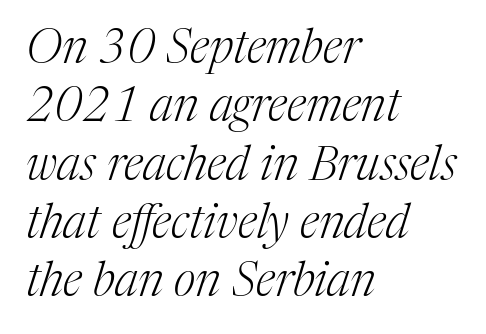
Q: Is the text bold? A: No.
Q: Is the text italic (slanted)? A: Yes, it leans right by about 17 degrees.
Q: Is the typeface a serif or a sans-serif typeface? A: Serif.
Q: Is the text underlined? A: No.
Q: How is the paragraph aligned? A: Left-aligned.
Q: Is the spacing between letters normal or unusually wide? A: Normal.
Q: Width (condensed, normal, or wide)? A: Normal.
Q: Stroke contrast? A: Medium.
Q: x-height? A: Medium.
Q: Monospaced? A: No.
